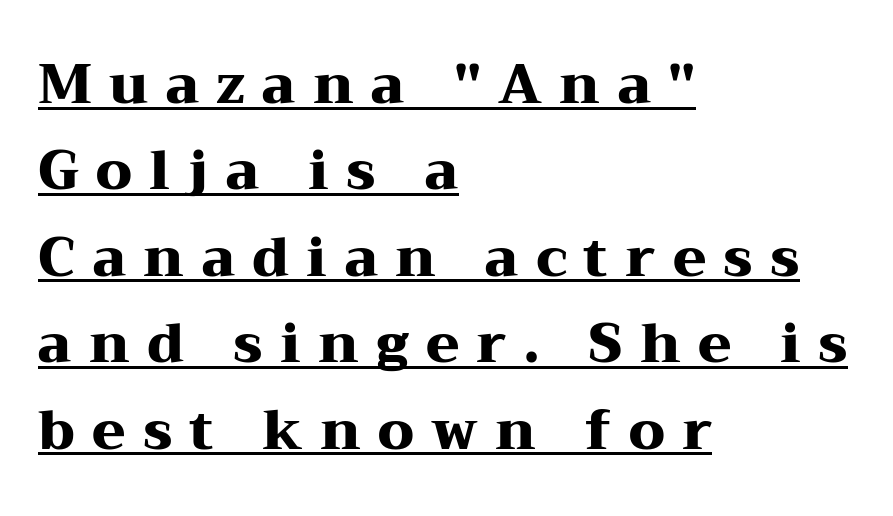
{"serif": "yes", "italic": "no", "bold": "yes", "weight": "heavy", "width": "wide", "stroke_contrast": "medium", "x_height": "medium", "monospaced": "no", "underline": "yes", "align": "left", "line_spacing": "normal", "line_spacing_ratio": 1.6, "letter_spacing": "wide", "letter_spacing_em": 0.32, "glyph_px": 54}
